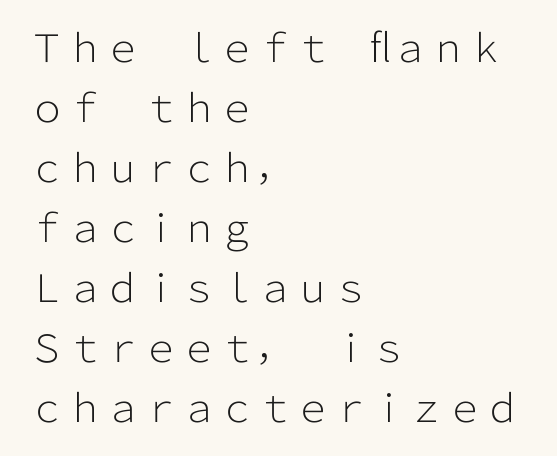
{"serif": "no", "italic": "no", "bold": "no", "weight": "light", "width": "normal", "stroke_contrast": "low", "x_height": "medium", "monospaced": "no", "underline": "no", "align": "left", "line_spacing": "normal", "line_spacing_ratio": 1.58, "letter_spacing": "normal", "letter_spacing_em": 0.0, "glyph_px": 38}
